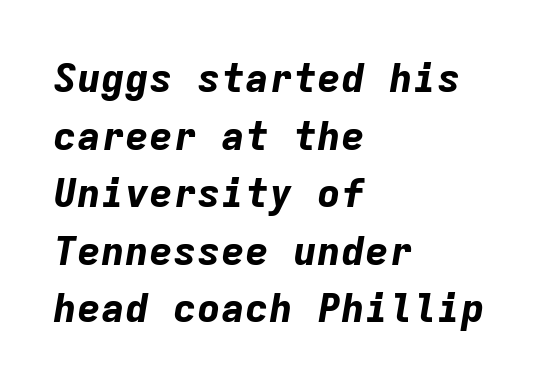
Notice how the passage keeps a crisp vertical edge on the left only. Honestly, the letter spacing is just normal — you wouldn't notice it. Think of a typewriter: that constant character pitch is what you see here. Leading matches the norm, producing a regular column. The glyphs look as if they've been sheared to an angle.
